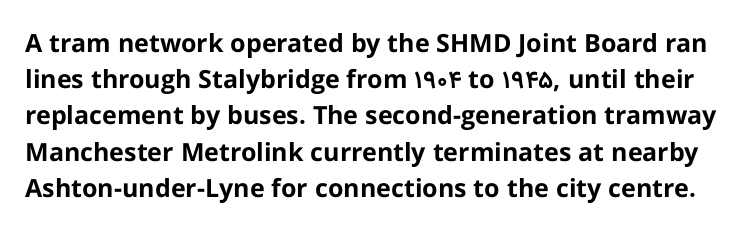
{"italic": "no", "bold": "yes", "underline": "no", "line_spacing": "normal", "line_spacing_ratio": 1.45, "letter_spacing": "normal", "letter_spacing_em": 0.0, "glyph_px": 25}
